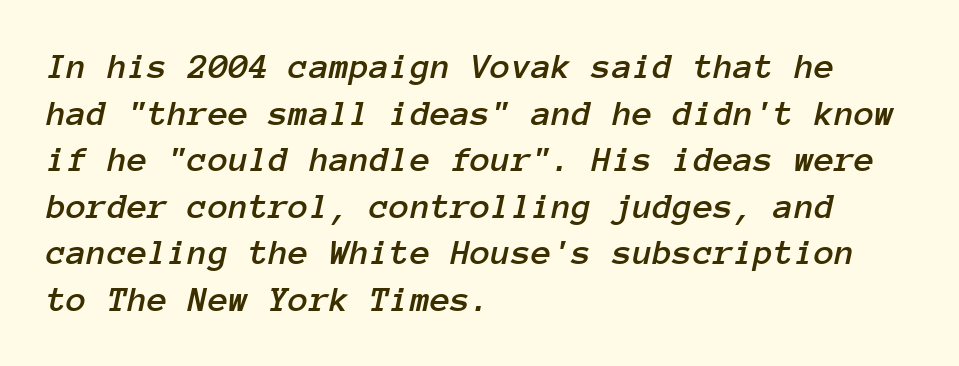
Q: Is the text italic (slanted)? A: Yes, it leans right by about 12 degrees.
Q: Is the text underlined? A: No.
Q: How is the paragraph aligned? A: Left-aligned.
Q: Is the spacing between letters normal or unusually wide? A: Normal.
Q: Is the spacing between lines tight, normal or loose? A: Normal.
Q: Width (condensed, normal, or wide)? A: Normal.
Q: Stroke contrast? A: Low.
Q: x-height? A: Medium.
Q: Monospaced? A: Yes.
